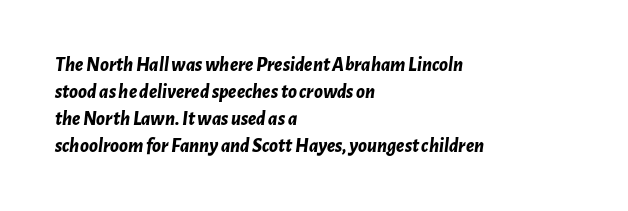
Q: Is the text bold? A: Yes.
Q: Is the text italic (slanted)? A: Yes, it leans right by about 7 degrees.
Q: Is the text underlined? A: No.
Q: How is the paragraph aligned? A: Left-aligned.
Q: Is the spacing between letters normal or unusually wide? A: Normal.
Q: Is the spacing between lines tight, normal or loose? A: Normal.
